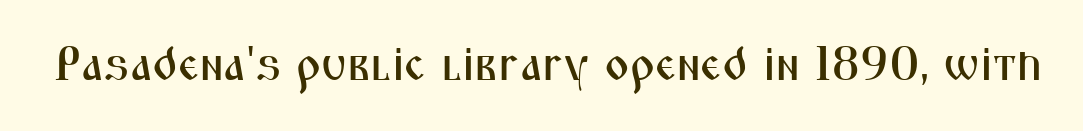
The image shows 48 px condensed sans-serif type, upright; set normal letter spacing, not underlined; medium stroke contrast and a medium x-height.
